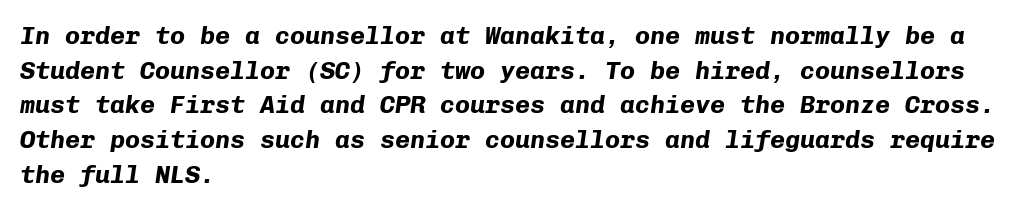
The image shows 25 px bold type, italic (leaning right); set left-aligned, normal line spacing (1.39x), normal letter spacing, not underlined.
